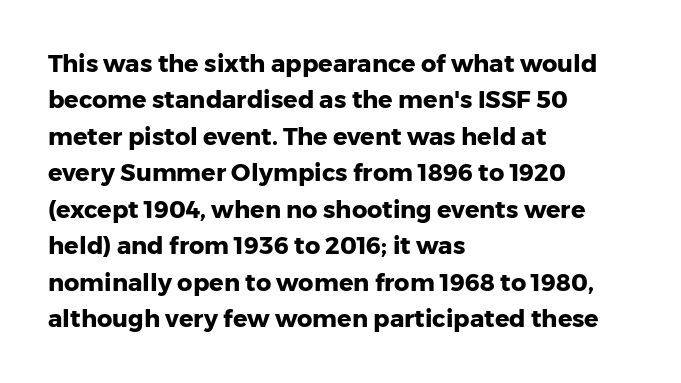
The image shows 24 px bold type, upright; set left-aligned, normal line spacing (1.52x), normal letter spacing, not underlined.
